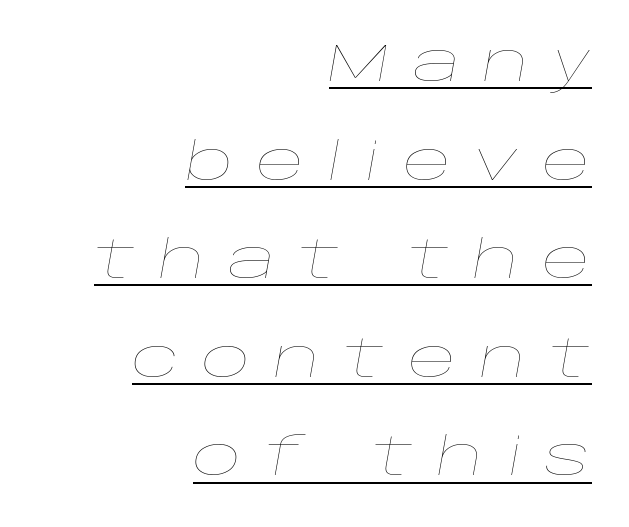
The image shows 53 px thin, wide type, italic (leaning right); set right-aligned, line spacing 1.86x, unusually wide letter spacing (+0.43 em), underlined; low stroke contrast and a large x-height.
